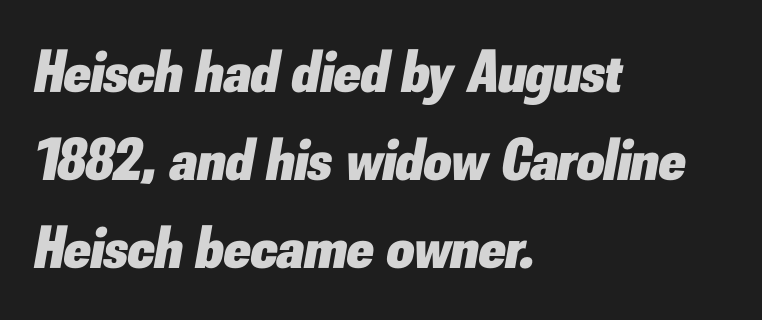
Q: Is the text bold? A: Yes.
Q: Is the text italic (slanted)? A: Yes, it leans right by about 10 degrees.
Q: Is the text underlined? A: No.
Q: How is the paragraph aligned? A: Left-aligned.
Q: Is the spacing between letters normal or unusually wide? A: Normal.
Q: Is the spacing between lines tight, normal or loose? A: Normal.
Q: Width (condensed, normal, or wide)? A: Normal.
Q: Stroke contrast? A: Low.
Q: x-height? A: Small.
Q: Monospaced? A: No.
